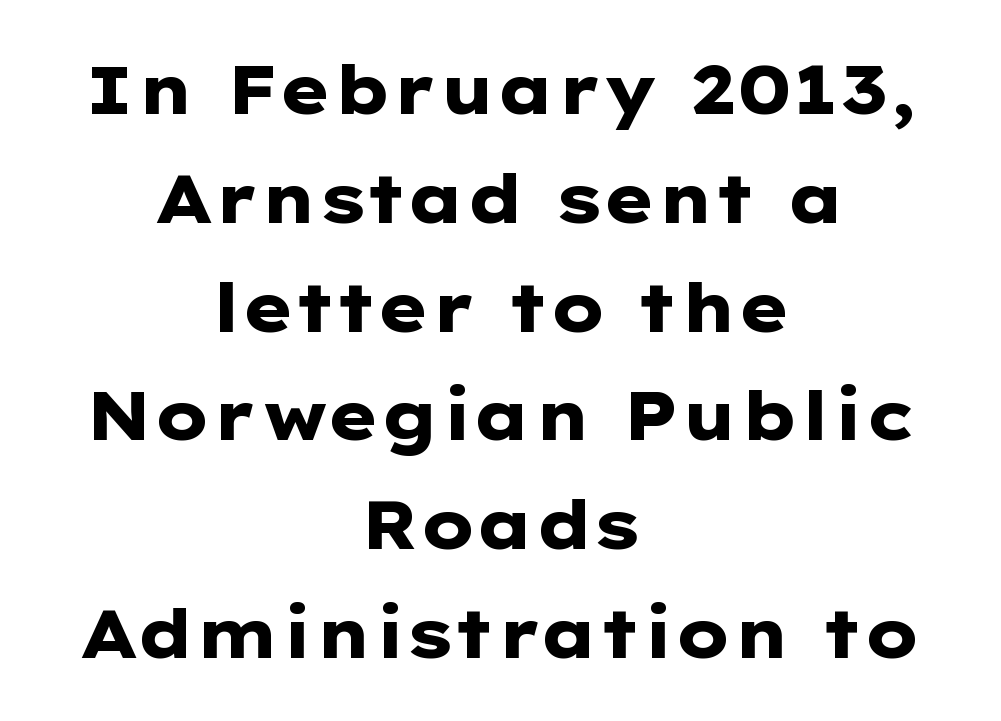
Q: Is the text bold? A: Yes.
Q: Is the text italic (slanted)? A: No, it is upright.
Q: Is the typeface a serif or a sans-serif typeface? A: Sans-serif.
Q: Is the text underlined? A: No.
Q: How is the paragraph aligned? A: Centered.
Q: Is the spacing between letters normal or unusually wide? A: Normal.
Q: Is the spacing between lines tight, normal or loose? A: Normal.
Q: Width (condensed, normal, or wide)? A: Wide.
Q: Stroke contrast? A: Low.
Q: x-height? A: Medium.
Q: Monospaced? A: No.
